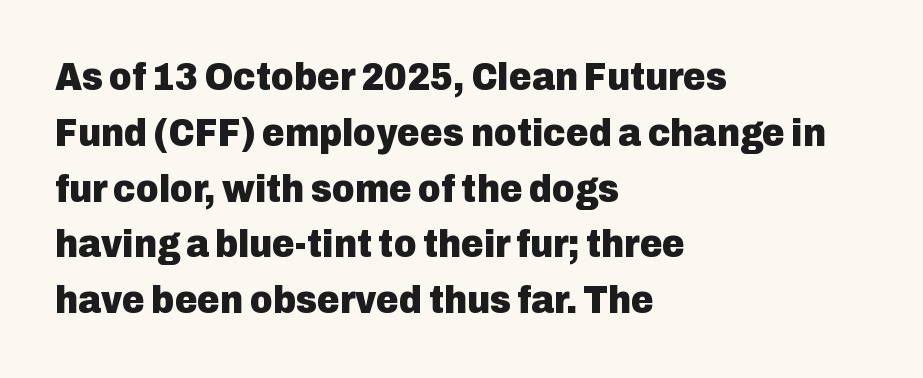
The image shows 39 px heavy sans-serif type, upright; set left-aligned, normal line spacing (1.43x), normal letter spacing, not underlined; low stroke contrast and a medium x-height.
